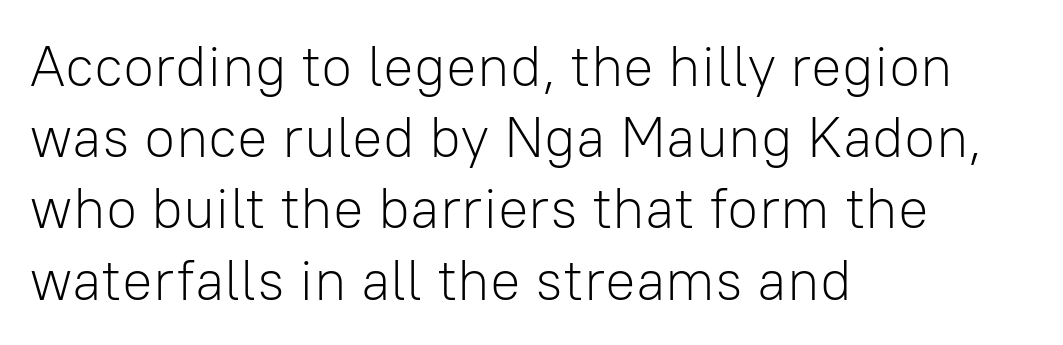
Q: Is the text bold? A: No.
Q: Is the text italic (slanted)? A: No, it is upright.
Q: Is the typeface a serif or a sans-serif typeface? A: Sans-serif.
Q: Is the text underlined? A: No.
Q: How is the paragraph aligned? A: Left-aligned.
Q: Is the spacing between letters normal or unusually wide? A: Normal.
Q: Is the spacing between lines tight, normal or loose? A: Normal.
Q: Width (condensed, normal, or wide)? A: Normal.
Q: Stroke contrast? A: Low.
Q: x-height? A: Medium.
Q: Monospaced? A: No.
